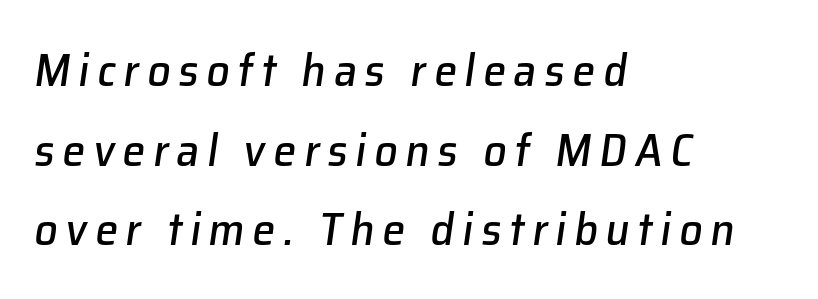
{"italic": "yes", "lean": "right", "slant_degrees": 8, "width": "normal", "stroke_contrast": "low", "x_height": "medium", "monospaced": "no", "underline": "no", "align": "left", "line_spacing_ratio": 1.73, "glyph_px": 46}
